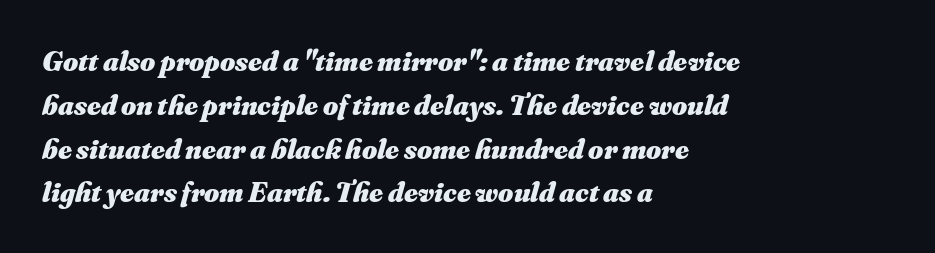
The image shows 29 px heavy type, italic (leaning right); set left-aligned, normal line spacing (1.51x), normal letter spacing, not underlined; medium stroke contrast and a small x-height.
